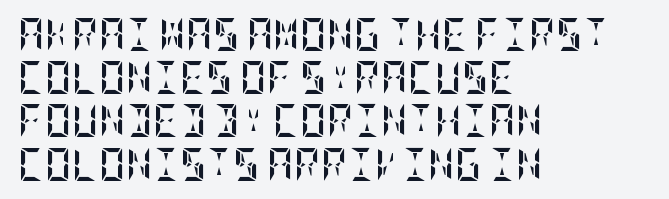
Inter-character spacing is left at the font's built-in metrics. I'd describe the lettering as bold — thick and assertive. Every character sits straight up, as roman type does. Summary of vertical rhythm: regular, with standard interline spacing. One-word summary of the alignment: left. Beneath every word, the page is bare.
